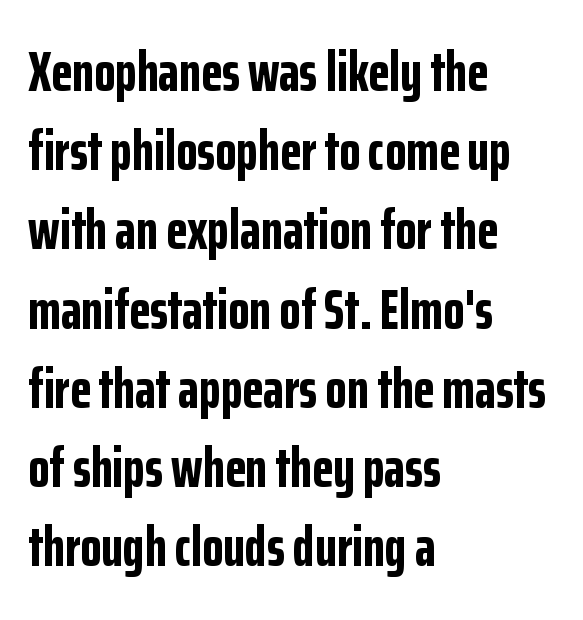
Students, observe: this is what conventionally led text looks like. Nothing sits at the stroke ends, so this counts as sans-serif. The tracking reads as untouched default to a designer's eye. Decoration check: the copy has no underline. A classic flush-left, rag-right setting is used for this passage. Nope, not italic — everything's standing straight.
